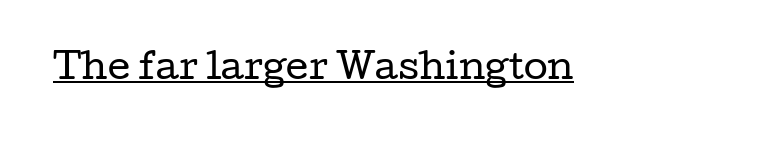
Is the stroke heavy? The answer is a plain regular-or-lighter. Serifs: yes, visible at the terminals of the letterforms. Is there any slant? The stems are plumb. Each letter keeps its own natural width here, so spacing adapts to shape. A continuous stroke trails under the words, as in a hyperlink. The line texture is even and compact thanks to regular tracking.
